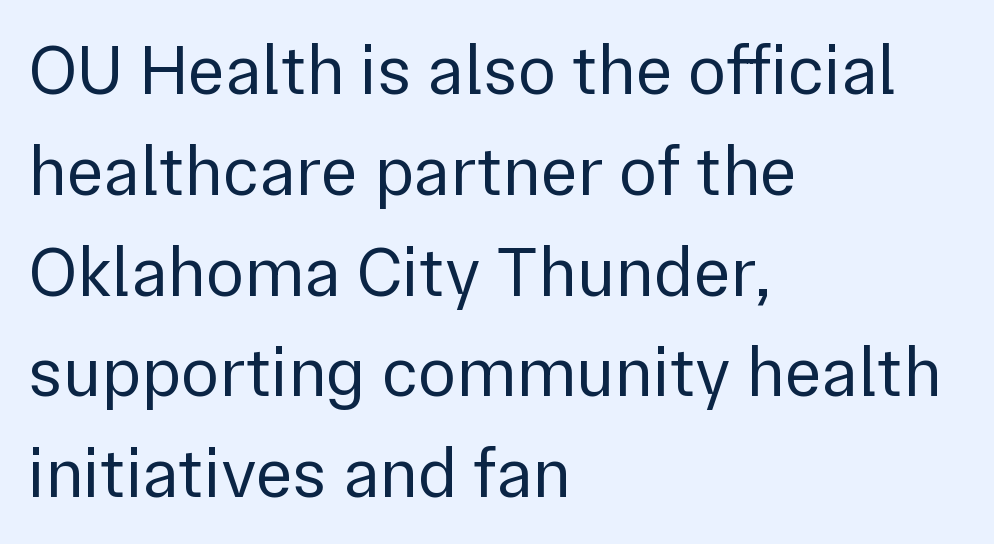
The image shows 71 px regular-weight sans-serif type, upright; set left-aligned, normal line spacing (1.42x), normal letter spacing, not underlined; low stroke contrast and a medium x-height.
